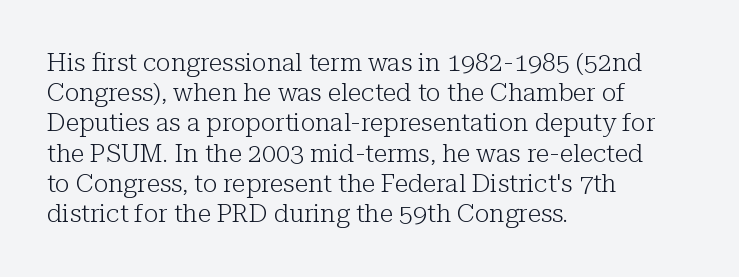
The image shows 25 px text type, upright; set left-aligned, line spacing 1.21x, normal letter spacing, not underlined.
